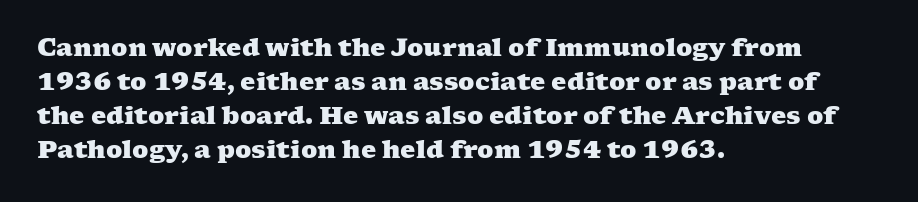
{"bold": "yes", "underline": "no", "align": "left", "line_spacing": "normal", "line_spacing_ratio": 1.42, "letter_spacing": "normal", "letter_spacing_em": 0.0, "glyph_px": 24}
